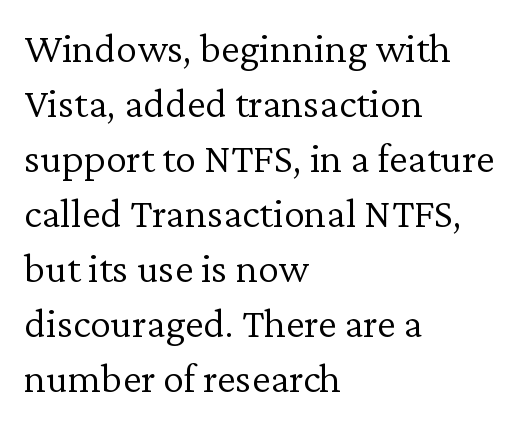
The image shows 42 px light serif type, upright; set left-aligned, normal line spacing (1.31x), normal letter spacing, not underlined; low stroke contrast and a medium x-height.
